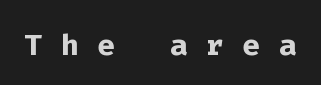
The image shows 42 px semibold sans-serif type, upright, monospaced; set unusually wide letter spacing (+0.44 em), not underlined; low stroke contrast and a medium x-height.
